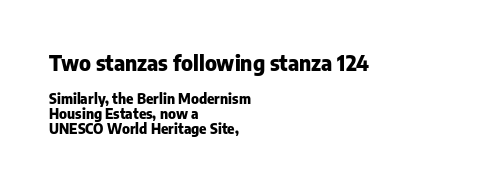
The image shows 21 px bold type, upright; set left-aligned, tight line spacing (1.09x), normal letter spacing, not underlined; the first (top) block is 1.5x larger.
